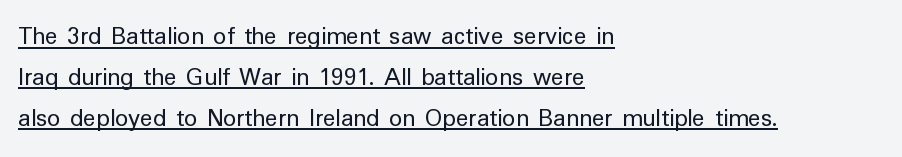
{"italic": "no", "bold": "no", "underline": "yes", "align": "left", "line_spacing": "normal", "line_spacing_ratio": 1.57, "letter_spacing": "normal", "letter_spacing_em": 0.0, "glyph_px": 26}
